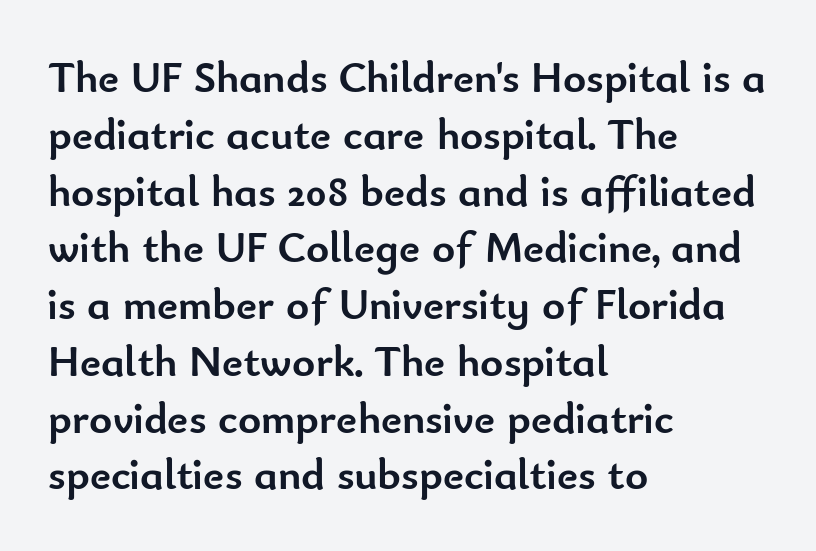
The image shows 44 px semibold sans-serif type, upright; set left-aligned, normal line spacing (1.29x), normal letter spacing, not underlined; low stroke contrast and a small x-height.
